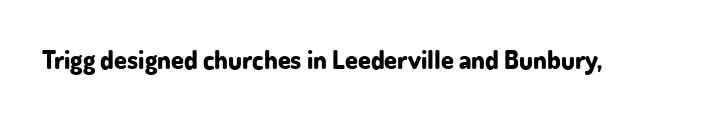
Q: Is the text bold? A: Yes.
Q: Is the text italic (slanted)? A: No, it is upright.
Q: Is the text underlined? A: No.
Q: Is the spacing between letters normal or unusually wide? A: Normal.
